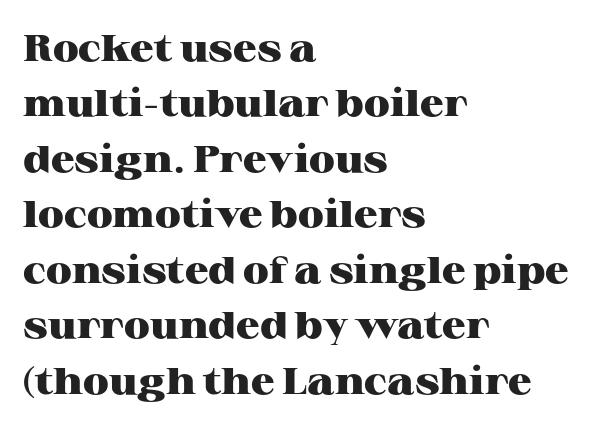
{"serif": "yes", "italic": "no", "bold": "yes", "weight": "heavy", "width": "wide", "stroke_contrast": "high", "x_height": "medium", "monospaced": "no", "underline": "no", "align": "left", "line_spacing": "normal", "line_spacing_ratio": 1.5, "letter_spacing": "normal", "letter_spacing_em": 0.0, "glyph_px": 37}
